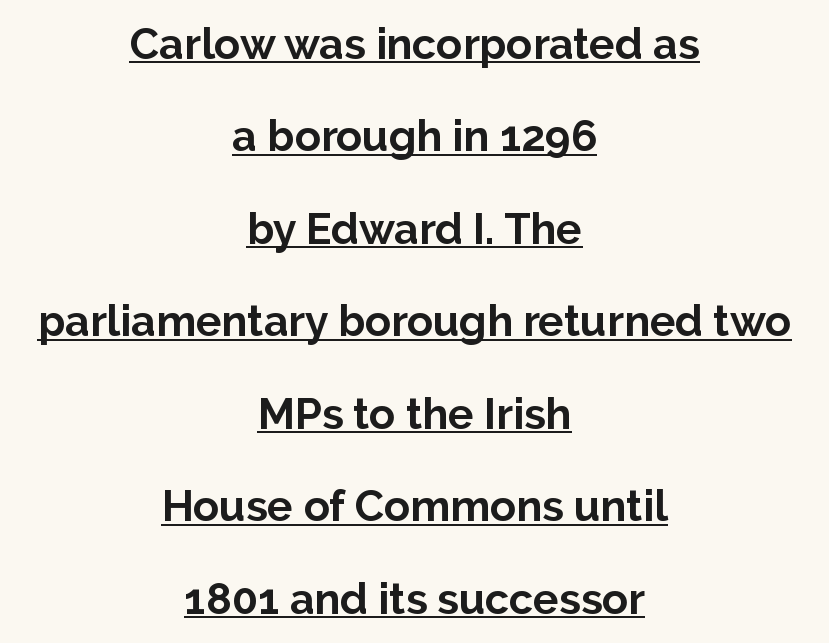
{"serif": "no", "italic": "no", "bold": "yes", "weight": "bold", "width": "normal", "stroke_contrast": "low", "x_height": "medium", "monospaced": "no", "underline": "yes", "align": "center", "line_spacing": "loose", "line_spacing_ratio": 2.15, "letter_spacing": "normal", "letter_spacing_em": 0.0, "glyph_px": 43}
